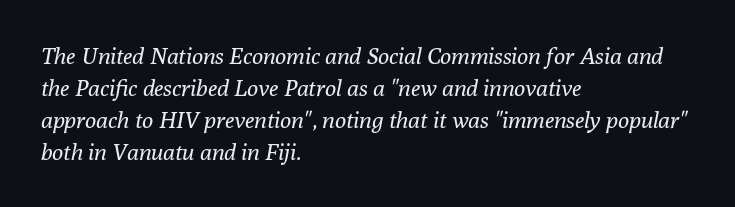
{"italic": "yes", "lean": "right", "slant_degrees": 10, "bold": "no", "underline": "no", "align": "left", "line_spacing": "normal", "line_spacing_ratio": 1.39, "letter_spacing": "normal", "letter_spacing_em": 0.0, "glyph_px": 23}
